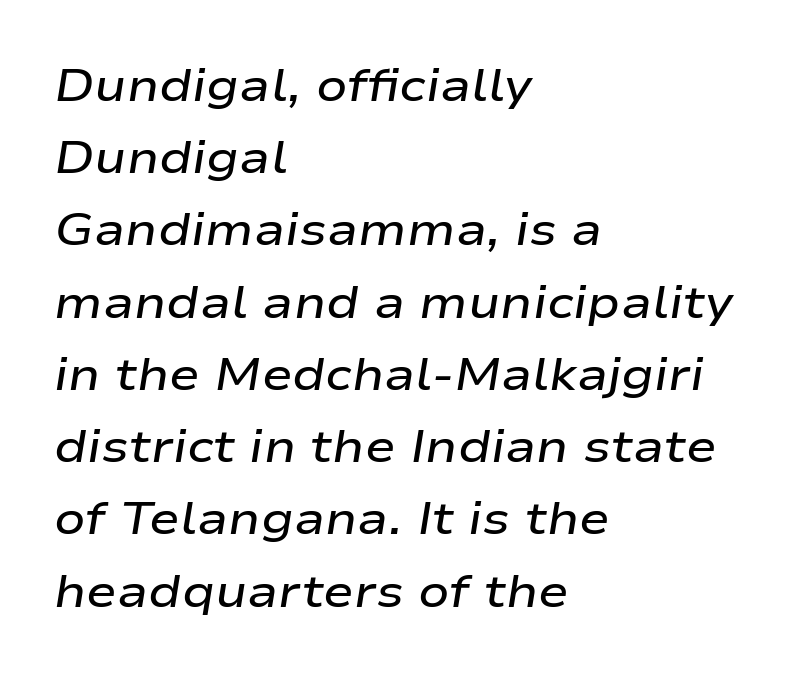
The image shows 46 px semibold, wide type, italic (leaning right); set left-aligned, normal line spacing (1.57x), normal letter spacing, not underlined; low stroke contrast and a medium x-height.
